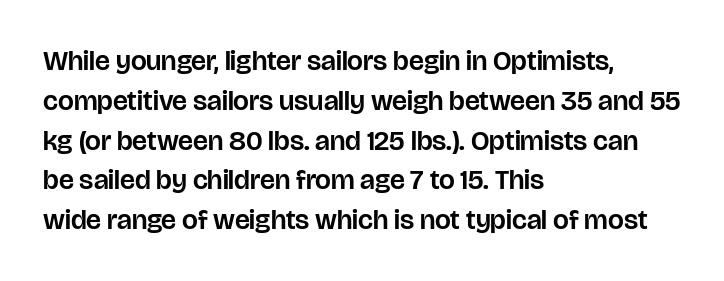
Q: Is the text italic (slanted)? A: No, it is upright.
Q: Is the typeface a serif or a sans-serif typeface? A: Sans-serif.
Q: Is the text underlined? A: No.
Q: How is the paragraph aligned? A: Left-aligned.
Q: Is the spacing between letters normal or unusually wide? A: Normal.
Q: Is the spacing between lines tight, normal or loose? A: Normal.
Q: Width (condensed, normal, or wide)? A: Normal.
Q: Stroke contrast? A: Low.
Q: x-height? A: Large.
Q: Monospaced? A: No.
